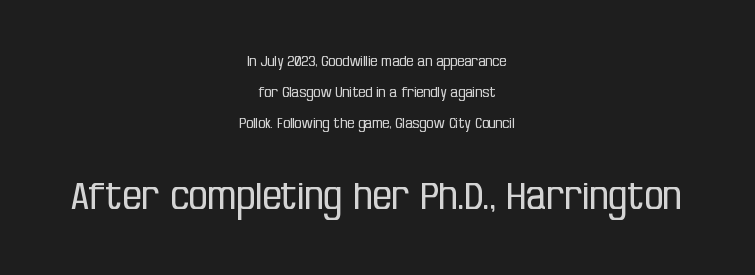
The font family rendered here belongs to the sans-serif group. Words float on clear page, feet unadorned. Short and long lines alike share a common midpoint. These lines are rendered in a variable-pitch font. Students, observe: this is what heavily led, spacious text looks like. Rendered with straight, roman letterforms.
